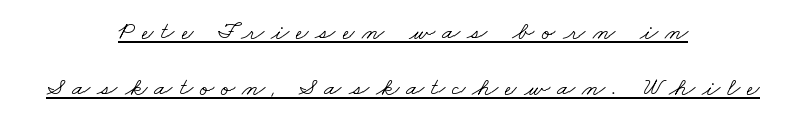
The image shows 26 px text type; set centered, loose line spacing (2.15x), unusually wide letter spacing (+0.28 em), underlined.
